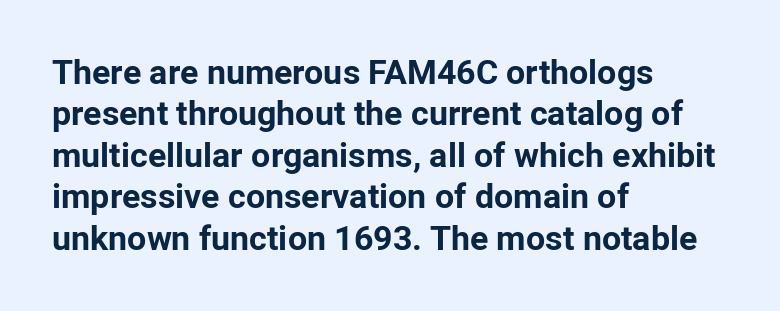
The lines are quadded left. It's the straight-up-and-down kind of type. Standard letterfit; no display-style spreading of the glyphs. On the weight axis this lands at bold, roughly 700. The letters advance in unequal steps, a hallmark of proportional type. Rule under the text: the space is simply empty.
